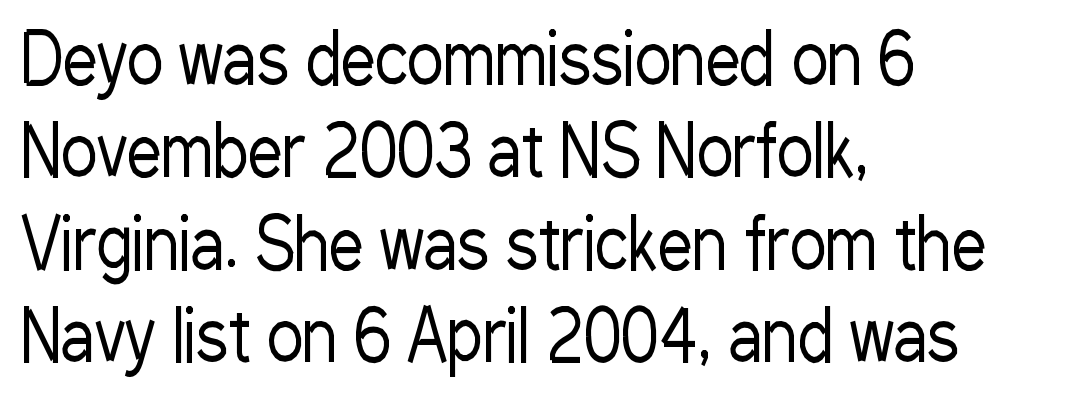
Q: Is the text bold? A: No.
Q: Is the text italic (slanted)? A: No, it is upright.
Q: Is the typeface a serif or a sans-serif typeface? A: Sans-serif.
Q: Is the text underlined? A: No.
Q: How is the paragraph aligned? A: Left-aligned.
Q: Is the spacing between letters normal or unusually wide? A: Normal.
Q: Is the spacing between lines tight, normal or loose? A: Normal.
Q: Width (condensed, normal, or wide)? A: Condensed.
Q: Stroke contrast? A: Low.
Q: x-height? A: Medium.
Q: Monospaced? A: No.
